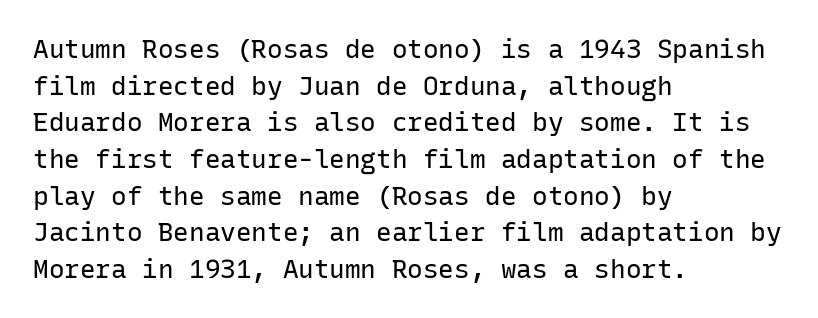
The image shows 26 px text type, upright; set left-aligned, normal line spacing (1.41x), normal letter spacing, not underlined.
